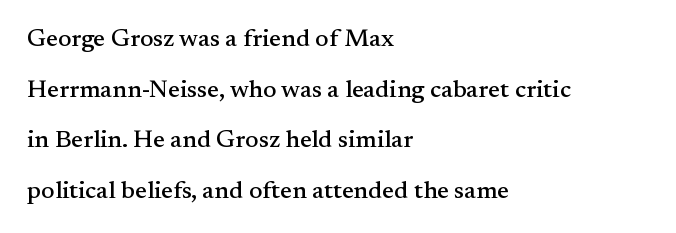
The image shows 25 px text type, upright; set left-aligned, loose line spacing (2.03x), normal letter spacing, not underlined.
